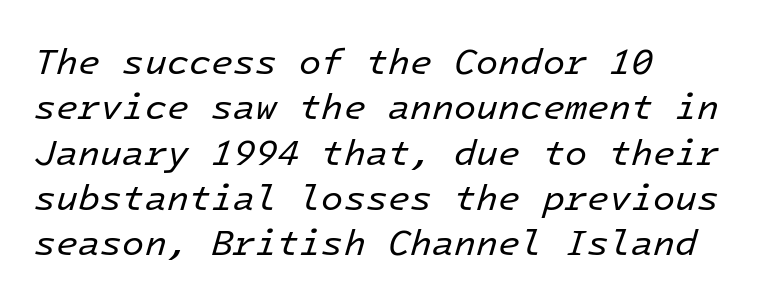
Q: Is the text bold? A: No.
Q: Is the text italic (slanted)? A: Yes, it leans right by about 16 degrees.
Q: Is the text underlined? A: No.
Q: How is the paragraph aligned? A: Left-aligned.
Q: Is the spacing between letters normal or unusually wide? A: Normal.
Q: Is the spacing between lines tight, normal or loose? A: Normal.
Q: Width (condensed, normal, or wide)? A: Normal.
Q: Stroke contrast? A: Low.
Q: x-height? A: Medium.
Q: Monospaced? A: Yes.
